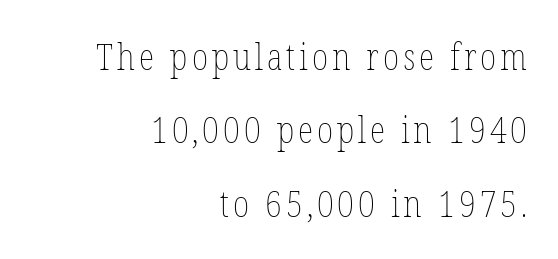
The image shows 36 px thin, condensed type, upright; set right-aligned, loose line spacing (2.04x), not underlined; low stroke contrast and a medium x-height.
